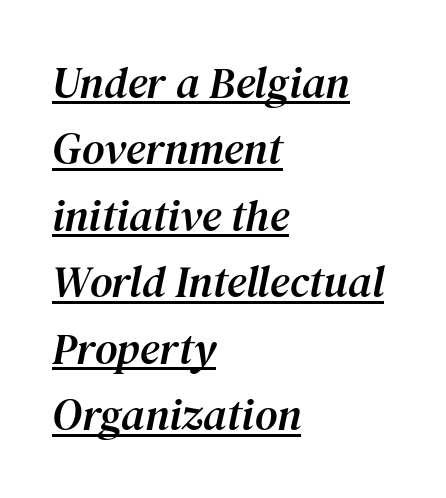
Q: Is the text italic (slanted)? A: Yes, it leans right by about 12 degrees.
Q: Is the typeface a serif or a sans-serif typeface? A: Serif.
Q: Is the text underlined? A: Yes.
Q: How is the paragraph aligned? A: Left-aligned.
Q: Is the spacing between letters normal or unusually wide? A: Normal.
Q: Is the spacing between lines tight, normal or loose? A: Normal.
Q: Width (condensed, normal, or wide)? A: Normal.
Q: Stroke contrast? A: Medium.
Q: x-height? A: Medium.
Q: Monospaced? A: No.
